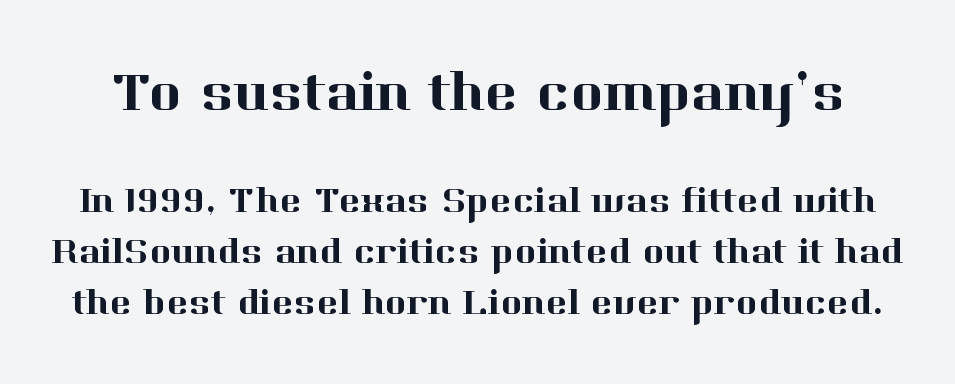
The image shows 56 px serif type, upright; set normal line spacing (1.39x), normal letter spacing, not underlined; the first (top) block is 1.51x larger; high stroke contrast and a medium x-height.
